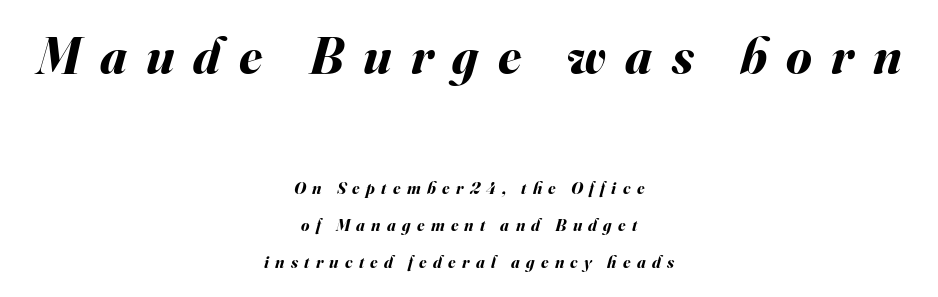
Q: Is the text bold? A: Yes.
Q: Is the text italic (slanted)? A: Yes, it leans right by about 16 degrees.
Q: Is the text underlined? A: No.
Q: How is the paragraph aligned? A: Centered.
Q: Is the spacing between letters normal or unusually wide? A: Unusually wide.
Q: Is the spacing between lines tight, normal or loose? A: Loose.
Q: Which block of text is set in a larger size, the first (top) or the second (bottom)? A: The first (top) one.
Q: Width (condensed, normal, or wide)? A: Normal.
Q: Stroke contrast? A: Medium.
Q: x-height? A: Small.
Q: Monospaced? A: No.
